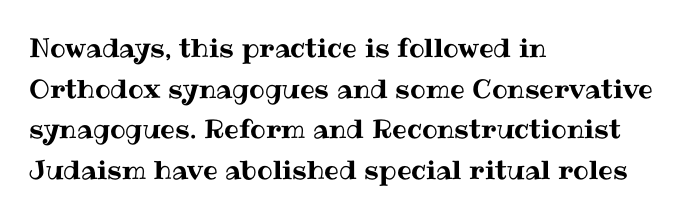
This rendering features lettering with no underline. How are the letters spaced? Ordinarily, with no added tracking. The setting favours the left margin, as ordinary paragraphs usually do. Does the lettering tilt? It doesn't — this is upright. Summary of vertical rhythm: regular, with standard interline spacing.
